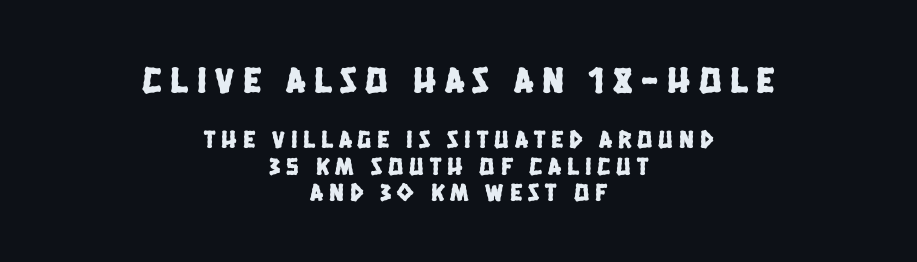
The image shows 37 px condensed sans-serif type; set centered, tight line spacing (1.05x), unusually wide letter spacing (+0.24 em), not underlined; the first (top) block is 1.48x larger; low stroke contrast and a large x-height.
